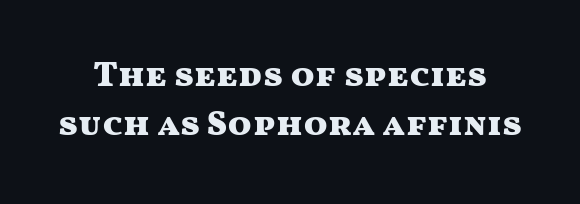
The image shows 35 px heavy, wide sans-serif type, upright; set normal line spacing (1.41x), normal letter spacing, not underlined; medium stroke contrast and a medium x-height.
